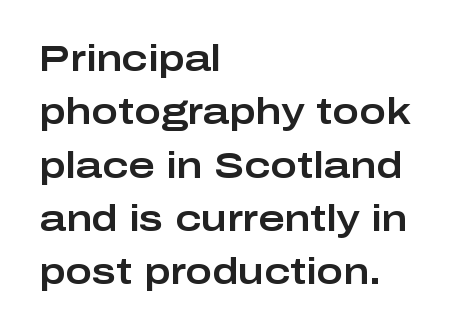
The image shows 36 px wide sans-serif type, upright; set left-aligned, normal line spacing (1.48x), normal letter spacing, not underlined; low stroke contrast and a medium x-height.
